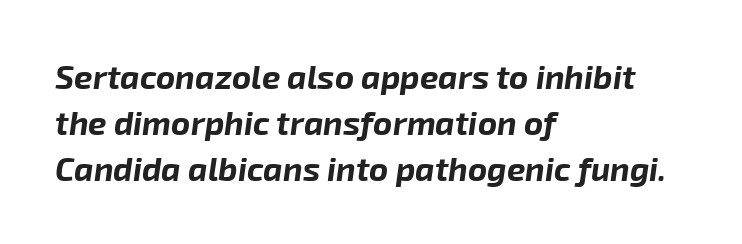
Descender tails drop into unmarked territory. Thick stems and heavy bowls — unmistakably bold. The face used here is rendered with its standard letterfit. Is the type slanted? Yes — the strokes lean at a clear angle. Horizontal alignment here is leftward, the default for most running prose. Does the leading feel generous? No, just average.
